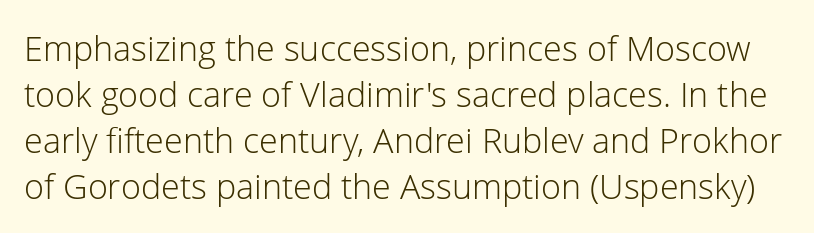
Q: Is the text bold? A: No.
Q: Is the text italic (slanted)? A: No, it is upright.
Q: Is the typeface a serif or a sans-serif typeface? A: Sans-serif.
Q: Is the text underlined? A: No.
Q: Is the spacing between letters normal or unusually wide? A: Normal.
Q: Is the spacing between lines tight, normal or loose? A: Normal.
Q: Width (condensed, normal, or wide)? A: Normal.
Q: Stroke contrast? A: Low.
Q: x-height? A: Medium.
Q: Monospaced? A: No.
